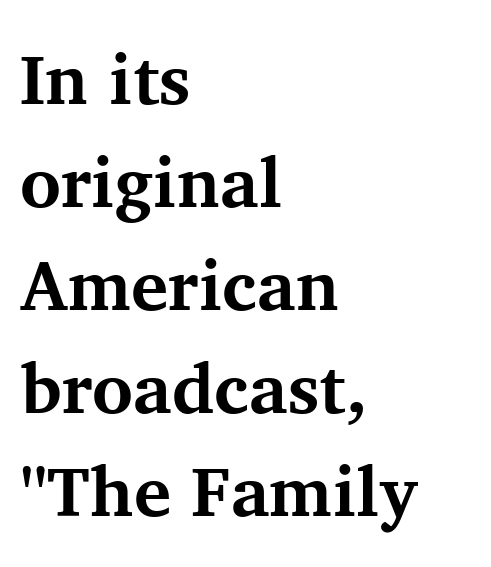
Q: Is the text bold? A: Yes.
Q: Is the text italic (slanted)? A: No, it is upright.
Q: Is the typeface a serif or a sans-serif typeface? A: Serif.
Q: Is the text underlined? A: No.
Q: How is the paragraph aligned? A: Left-aligned.
Q: Is the spacing between letters normal or unusually wide? A: Normal.
Q: Is the spacing between lines tight, normal or loose? A: Normal.
Q: Width (condensed, normal, or wide)? A: Normal.
Q: Stroke contrast? A: Medium.
Q: x-height? A: Medium.
Q: Monospaced? A: No.
